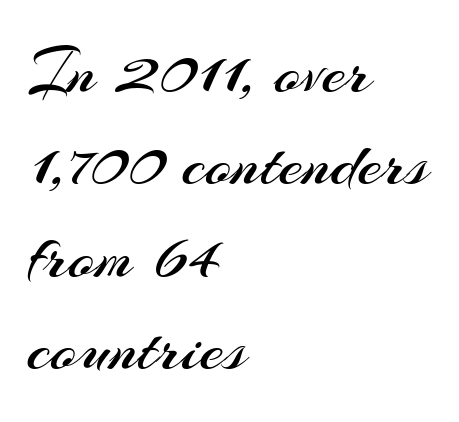
Compared with typical body copy, the letter spacing here is the same. Is this a sans? Yes — the strokes have no serifs. Is the stroke heavy? The answer is a plain regular-or-lighter. Do the characters align in a grid? No, the font is proportional. Visually the block forms a straight wall on the left and a jagged coastline on the right.
